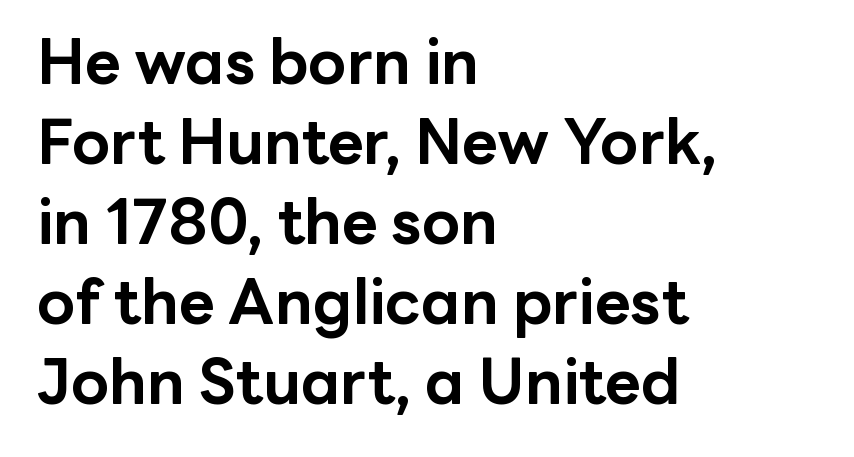
The image shows 62 px bold sans-serif type, upright; set left-aligned, normal line spacing (1.29x), normal letter spacing, not underlined; low stroke contrast and a medium x-height.
